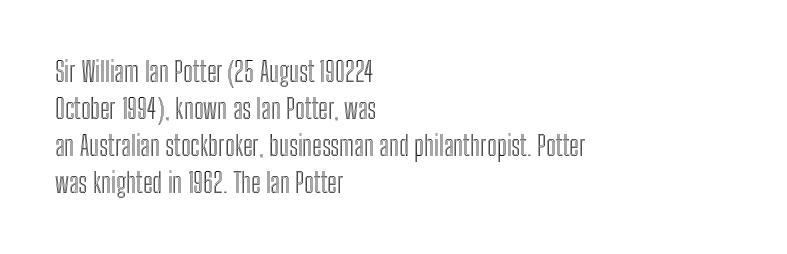
{"italic": "no", "underline": "no", "align": "left", "line_spacing": "normal", "line_spacing_ratio": 1.37, "letter_spacing": "normal", "letter_spacing_em": 0.0, "glyph_px": 27}
